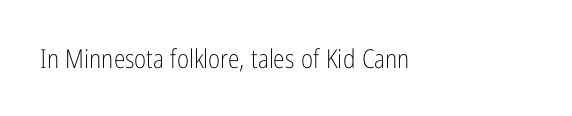
The image shows 26 px text type, upright; set normal letter spacing, not underlined.
